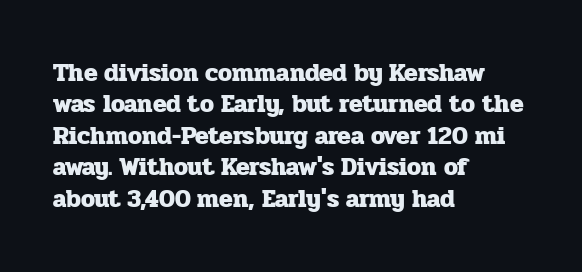
{"italic": "no", "bold": "yes", "underline": "no", "align": "left", "line_spacing": "normal", "line_spacing_ratio": 1.26, "letter_spacing": "normal", "letter_spacing_em": 0.0, "glyph_px": 25}
